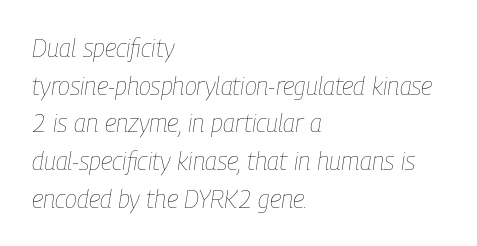
Visually the block forms a straight wall on the left and a jagged coastline on the right. The foot of each line stays bare and open. Tracking here is standard; glyphs follow each other at the usual distance. You can tell it's italic because the verticals aren't actually vertical. The typeface has the unassuming heft of standard copy or less.
